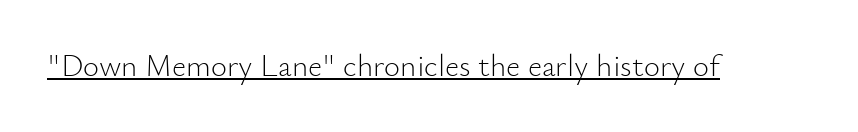
The line texture is even and compact thanks to regular tracking. Does a line run under the words? Yes, clearly. No extra ink here — the face is not bold. This sample has the flowing, uneven cadence of proportional lettering. The lettering holds an erect, upright posture throughout.
